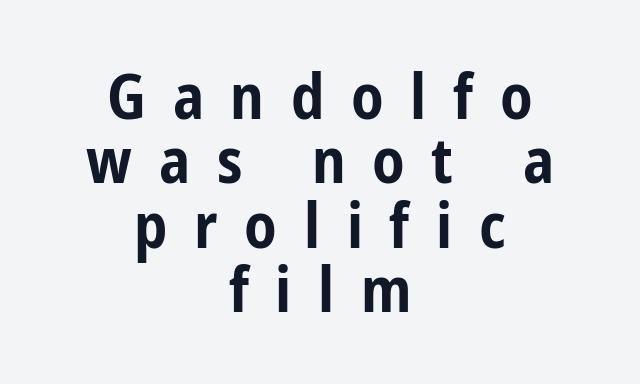
{"serif": "no", "italic": "no", "bold": "yes", "weight": "bold", "width": "condensed", "stroke_contrast": "low", "x_height": "medium", "monospaced": "no", "underline": "no", "align": "center", "line_spacing": "tight", "line_spacing_ratio": 1.04, "letter_spacing": "wide", "letter_spacing_em": 0.43, "glyph_px": 62}
